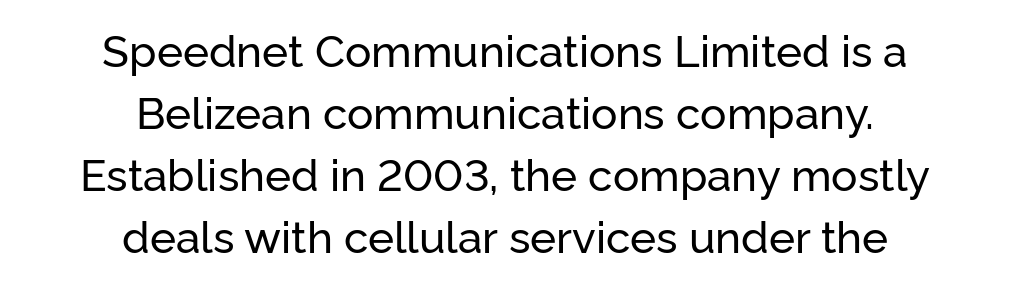
The image shows 44 px sans-serif type, upright; set centered, normal line spacing (1.41x), normal letter spacing, not underlined; low stroke contrast and a medium x-height.
